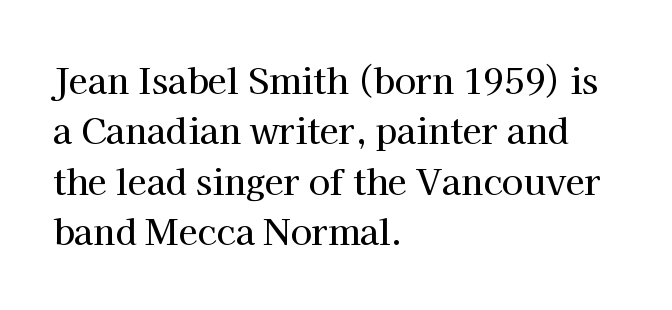
{"serif": "yes", "italic": "no", "width": "normal", "stroke_contrast": "high", "x_height": "medium", "monospaced": "no", "underline": "no", "align": "left", "line_spacing": "normal", "line_spacing_ratio": 1.44, "letter_spacing": "normal", "letter_spacing_em": 0.0, "glyph_px": 35}
